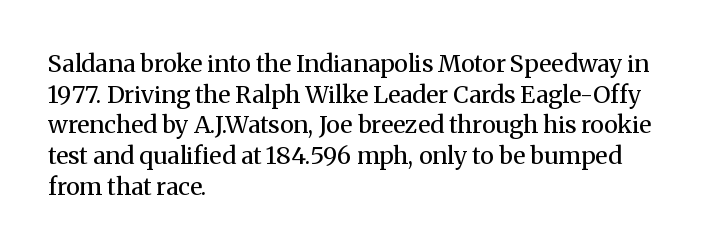
Is the type heavy? It reads as light-to-regular instead. Leftover space on each line is placed entirely after the last word. Characters follow at the spacing the type designer built in. The passage shown stacks its lines at a standard gap.
